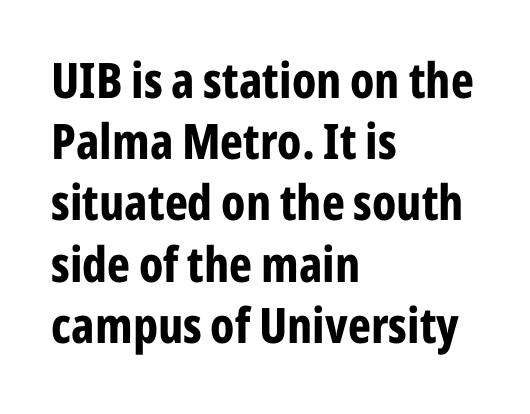
{"serif": "no", "italic": "no", "bold": "yes", "weight": "bold", "width": "condensed", "stroke_contrast": "low", "x_height": "medium", "monospaced": "no", "underline": "no", "align": "left", "line_spacing": "normal", "line_spacing_ratio": 1.25, "letter_spacing": "normal", "letter_spacing_em": 0.0, "glyph_px": 49}
